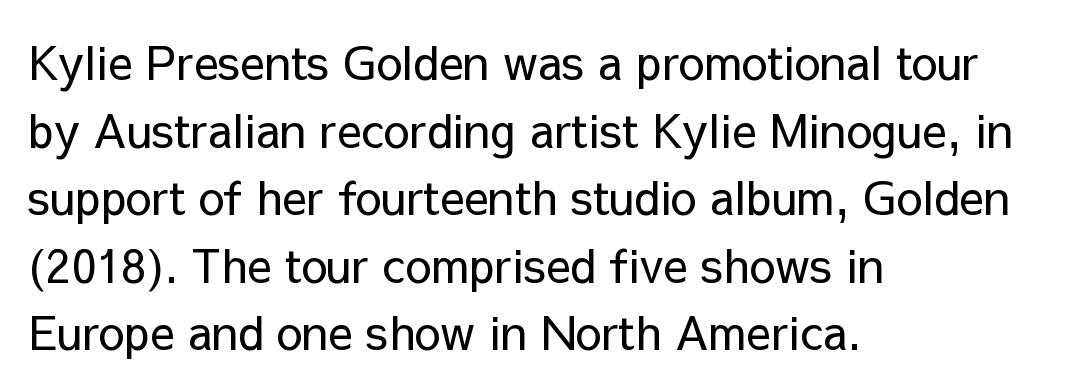
Q: Is the text bold? A: No.
Q: Is the text italic (slanted)? A: No, it is upright.
Q: Is the typeface a serif or a sans-serif typeface? A: Sans-serif.
Q: Is the text underlined? A: No.
Q: How is the paragraph aligned? A: Left-aligned.
Q: Is the spacing between letters normal or unusually wide? A: Normal.
Q: Is the spacing between lines tight, normal or loose? A: Normal.
Q: Width (condensed, normal, or wide)? A: Normal.
Q: Stroke contrast? A: Low.
Q: x-height? A: Medium.
Q: Monospaced? A: No.
